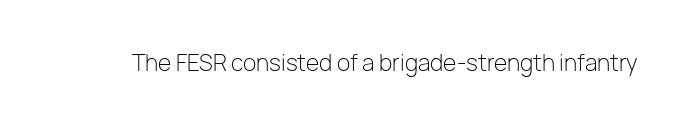
The space directly below the letters is spotless. Quick note: not italic, upright. The line texture is even and compact thanks to regular tracking. These glyphs show unthickened strokes, regular width or finer.
